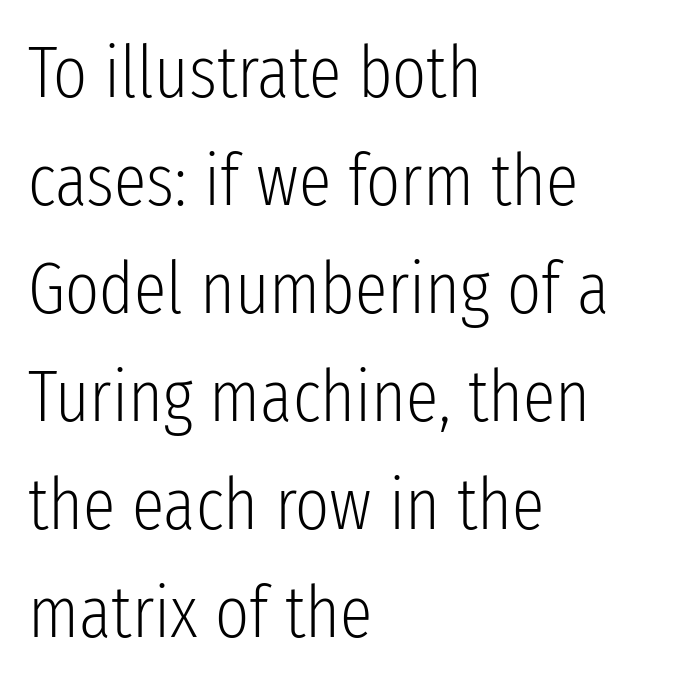
{"serif": "no", "italic": "no", "bold": "no", "weight": "light", "width": "condensed", "stroke_contrast": "low", "x_height": "medium", "monospaced": "no", "underline": "no", "align": "left", "line_spacing": "normal", "line_spacing_ratio": 1.48, "letter_spacing": "normal", "letter_spacing_em": 0.0, "glyph_px": 73}
